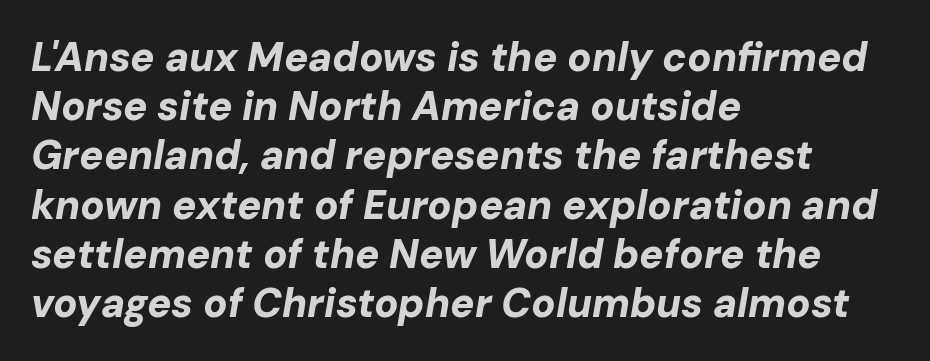
Only glyphs here, with clear space below each row. In terms of posture, this sample is oblique. Inter-character spacing is left at the font's built-in metrics. Teacher's note: observe the even left margin — that is flush-left alignment. The characters look thick and weighty, a clear bold. These lines are rendered in a variable-pitch font.
